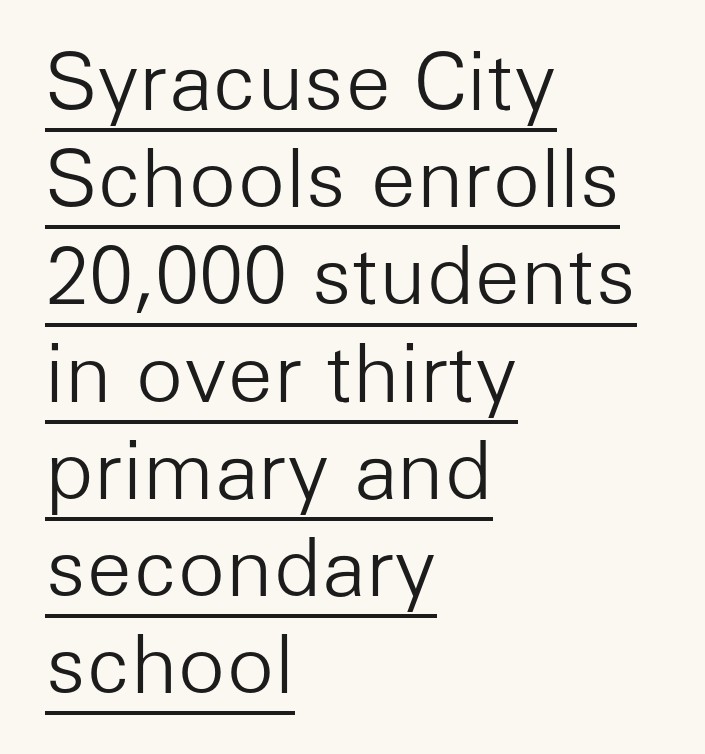
Q: Is the text bold? A: No.
Q: Is the text italic (slanted)? A: No, it is upright.
Q: Is the typeface a serif or a sans-serif typeface? A: Sans-serif.
Q: Is the text underlined? A: Yes.
Q: How is the paragraph aligned? A: Left-aligned.
Q: Is the spacing between letters normal or unusually wide? A: Normal.
Q: Width (condensed, normal, or wide)? A: Normal.
Q: Stroke contrast? A: Low.
Q: x-height? A: Medium.
Q: Monospaced? A: No.
